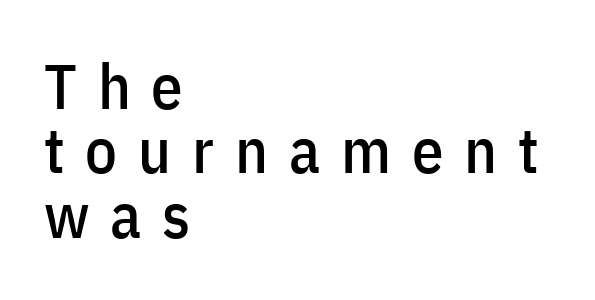
Note: no serifs on the glyphs. Observe the wide spacing: letters keep a clear distance from each other. Horizontally, the lines are justified to the leading edge only. The lines are packed closely together with very little leading.
